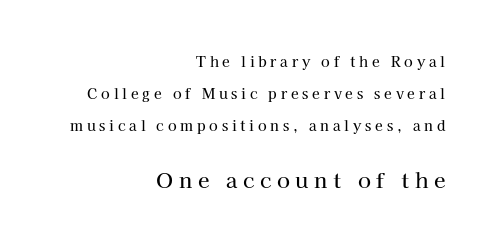
The zone under the glyphs is completely vacant. Students, note that the glyphs here are deliberately spaced far apart. Italic? Not at all — the glyphs are vertical. The more generous point size was reserved for the lower chunk.
